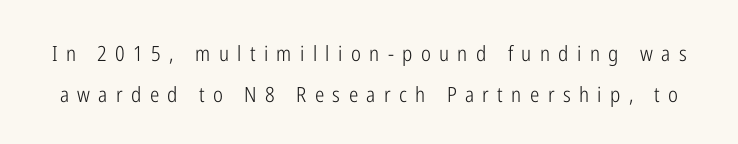
The image shows 21 px text type, upright; set loose line spacing (1.95x), unusually wide letter spacing (+0.4 em), not underlined.
